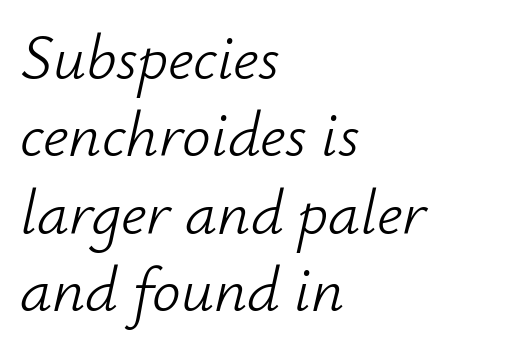
The image shows 64 px light type, italic (leaning right); set left-aligned, line spacing 1.21x, normal letter spacing, not underlined; low stroke contrast and a small x-height.
